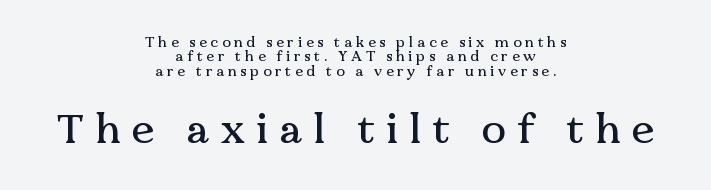
Q: Is the text italic (slanted)? A: No, it is upright.
Q: Is the typeface a serif or a sans-serif typeface? A: Serif.
Q: Is the text underlined? A: No.
Q: How is the paragraph aligned? A: Centered.
Q: Is the spacing between letters normal or unusually wide? A: Unusually wide.
Q: Is the spacing between lines tight, normal or loose? A: Tight.
Q: Which block of text is set in a larger size, the first (top) or the second (bottom)? A: The second (bottom) one.
Q: Width (condensed, normal, or wide)? A: Normal.
Q: Stroke contrast? A: Medium.
Q: x-height? A: Medium.
Q: Monospaced? A: No.
